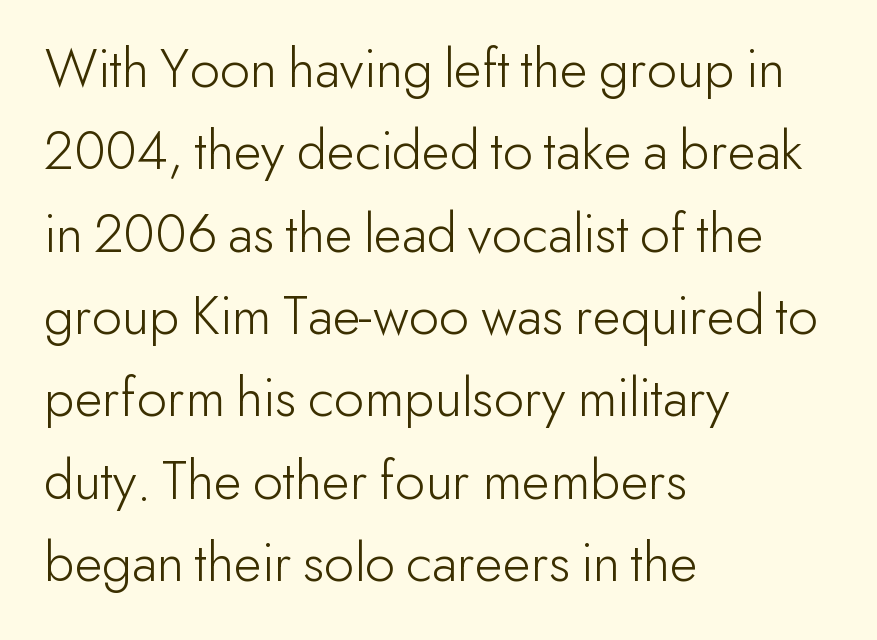
The image shows 58 px light sans-serif type, upright; set left-aligned, normal line spacing (1.42x), normal letter spacing, not underlined; low stroke contrast and a small x-height.
